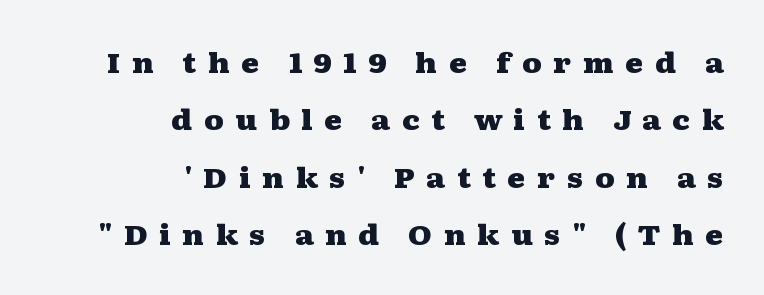
The image shows 28 px heavy, wide serif type, upright; set right-aligned, loose line spacing (2.05x), unusually wide letter spacing (+0.4 em), not underlined; medium stroke contrast and a medium x-height.
